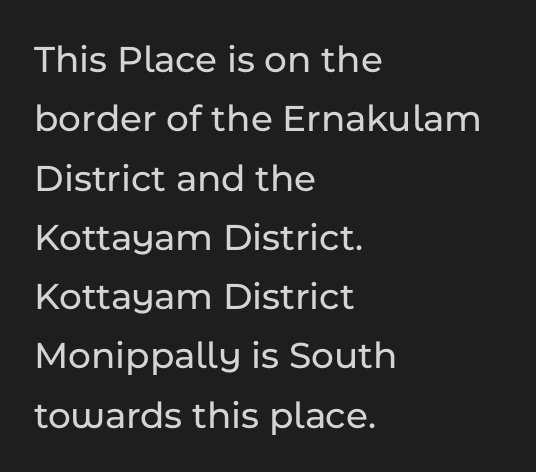
{"serif": "no", "italic": "no", "width": "normal", "stroke_contrast": "low", "x_height": "medium", "monospaced": "no", "underline": "no", "align": "left", "line_spacing": "normal", "line_spacing_ratio": 1.52, "letter_spacing": "normal", "letter_spacing_em": 0.0, "glyph_px": 39}
